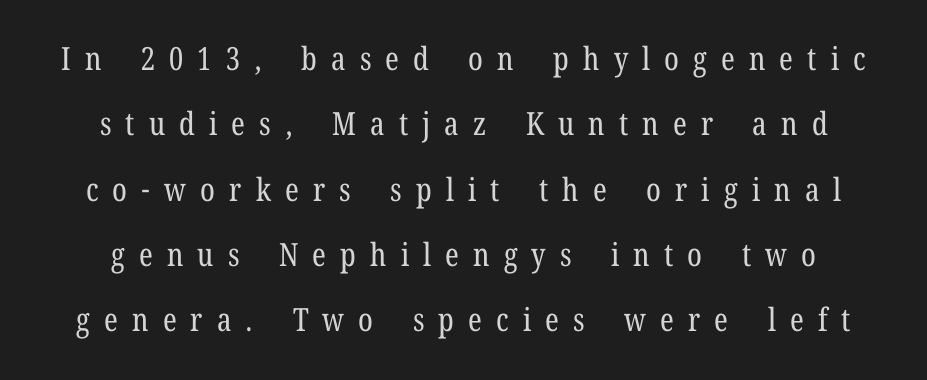
The image shows 32 px regular-weight, condensed serif type, upright; set loose line spacing (2.04x), unusually wide letter spacing (+0.44 em), not underlined; low stroke contrast and a medium x-height.
